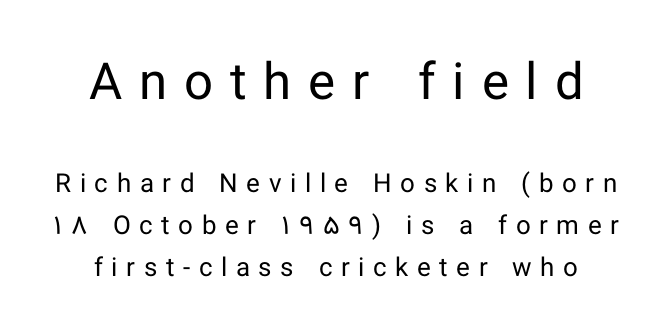
The image shows 51 px regular-weight sans-serif type, upright; set centered, normal line spacing (1.6x), unusually wide letter spacing (+0.33 em), not underlined; the first (top) block is 1.96x larger; low stroke contrast and a medium x-height.
